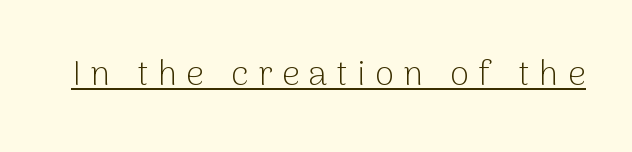
Q: Is the text bold? A: No.
Q: Is the text italic (slanted)? A: No, it is upright.
Q: Is the typeface a serif or a sans-serif typeface? A: Sans-serif.
Q: Is the text underlined? A: Yes.
Q: Is the spacing between letters normal or unusually wide? A: Unusually wide.
Q: Width (condensed, normal, or wide)? A: Normal.
Q: Stroke contrast? A: Low.
Q: x-height? A: Medium.
Q: Monospaced? A: No.
